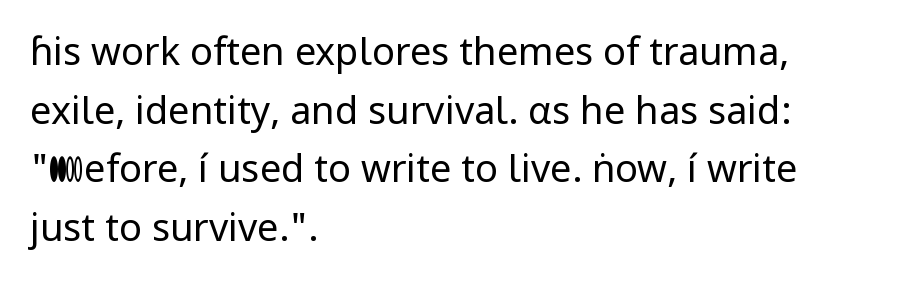
The image shows 38 px regular-weight sans-serif type, upright; set left-aligned, normal line spacing (1.54x), normal letter spacing, not underlined; low stroke contrast and a medium x-height.
